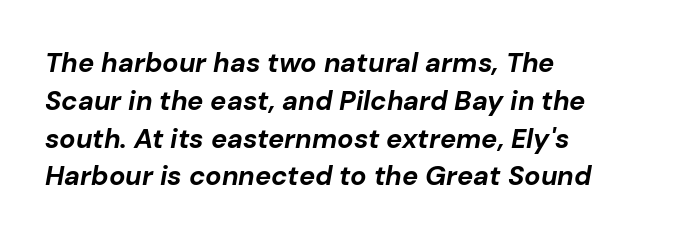
Q: Is the text bold? A: Yes.
Q: Is the text italic (slanted)? A: Yes, it leans right by about 10 degrees.
Q: Is the text underlined? A: No.
Q: How is the paragraph aligned? A: Left-aligned.
Q: Is the spacing between letters normal or unusually wide? A: Normal.
Q: Is the spacing between lines tight, normal or loose? A: Normal.
